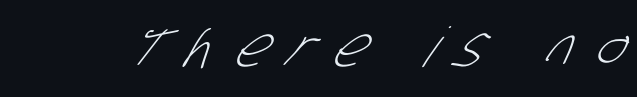
The baseline area is clear. Do the characters align in a grid? No, the font is proportional. The letterforms stand isolated, each surrounded by extra space. This sample uses a sans-serif face. Think standard paragraph weight, or any step lighter than that.
